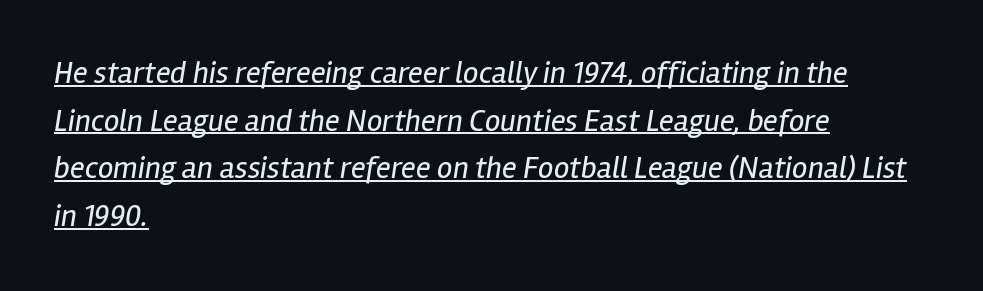
The image shows 31 px regular-weight, condensed type, italic (leaning right); set left-aligned, normal line spacing (1.54x), normal letter spacing, underlined; low stroke contrast and a medium x-height.
